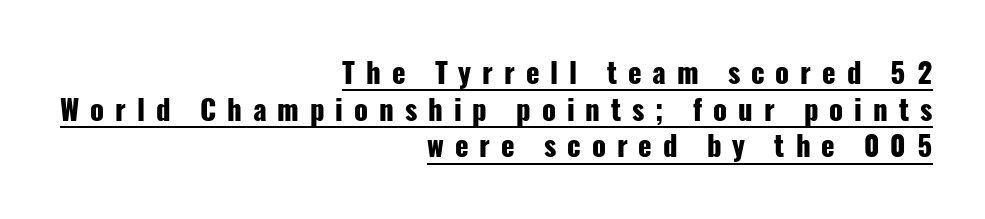
{"serif": "no", "italic": "no", "bold": "yes", "weight": "heavy", "width": "condensed", "stroke_contrast": "low", "x_height": "medium", "monospaced": "no", "underline": "yes", "align": "right", "line_spacing": "normal", "line_spacing_ratio": 1.31, "letter_spacing": "wide", "letter_spacing_em": 0.39, "glyph_px": 28}
